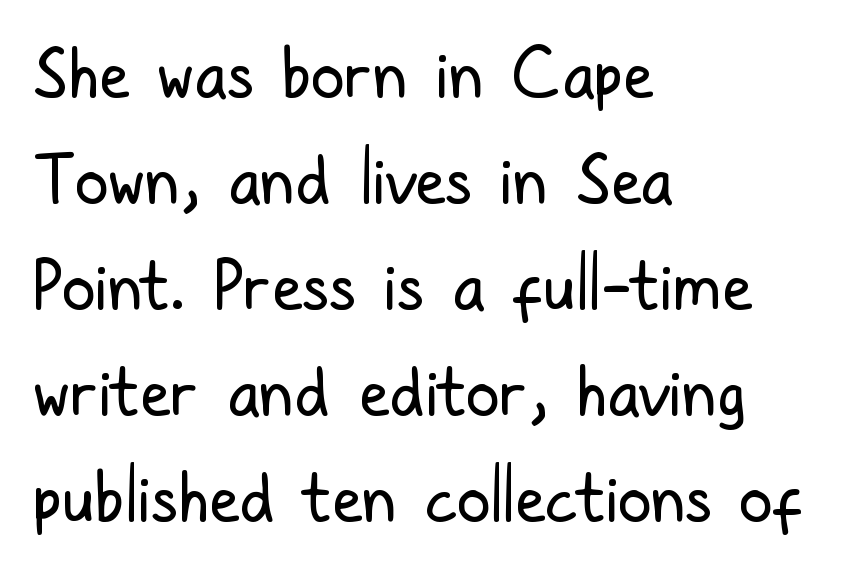
The image shows 68 px regular-weight, condensed sans-serif type, upright; set left-aligned, normal line spacing (1.56x), normal letter spacing, not underlined; low stroke contrast and a medium x-height.
